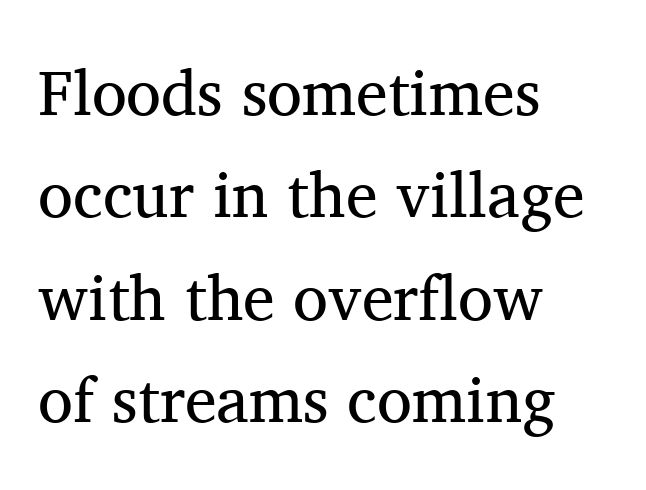
The image shows 64 px regular-weight serif type, upright; set left-aligned, normal line spacing (1.6x), normal letter spacing, not underlined; medium stroke contrast and a medium x-height.
